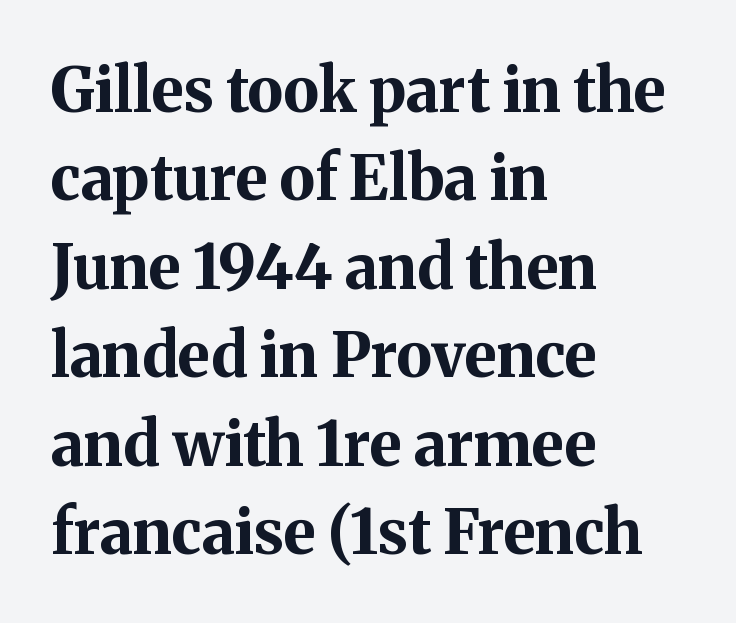
Q: Is the text bold? A: Yes.
Q: Is the text italic (slanted)? A: No, it is upright.
Q: Is the typeface a serif or a sans-serif typeface? A: Serif.
Q: Is the text underlined? A: No.
Q: How is the paragraph aligned? A: Left-aligned.
Q: Is the spacing between letters normal or unusually wide? A: Normal.
Q: Is the spacing between lines tight, normal or loose? A: Normal.
Q: Width (condensed, normal, or wide)? A: Normal.
Q: Stroke contrast? A: Medium.
Q: x-height? A: Medium.
Q: Monospaced? A: No.
